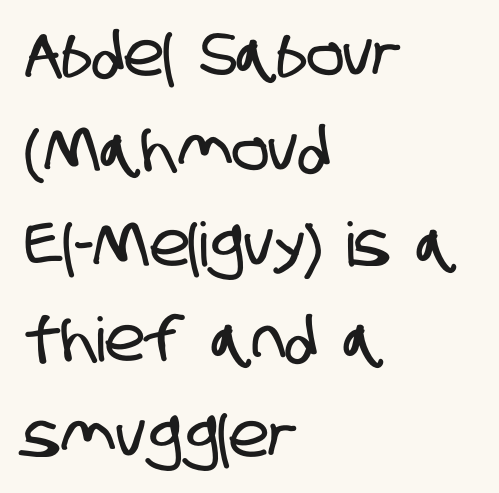
Q: Is the typeface a serif or a sans-serif typeface? A: Sans-serif.
Q: Is the text underlined? A: No.
Q: How is the paragraph aligned? A: Left-aligned.
Q: Is the spacing between letters normal or unusually wide? A: Normal.
Q: Is the spacing between lines tight, normal or loose? A: Normal.
Q: Width (condensed, normal, or wide)? A: Condensed.
Q: Stroke contrast? A: Low.
Q: x-height? A: Large.
Q: Monospaced? A: No.
